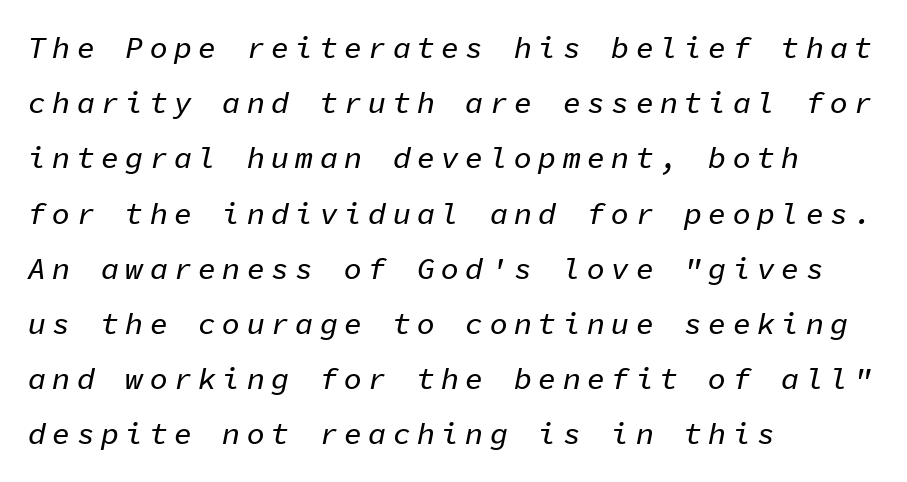
{"italic": "yes", "lean": "right", "slant_degrees": 11, "width": "normal", "stroke_contrast": "low", "x_height": "medium", "monospaced": "yes", "underline": "no", "align": "left", "line_spacing_ratio": 1.84, "letter_spacing": "wide", "letter_spacing_em": 0.21, "glyph_px": 30}
